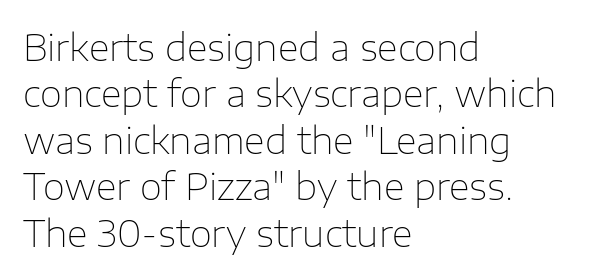
{"serif": "no", "italic": "no", "bold": "no", "weight": "thin", "width": "normal", "stroke_contrast": "low", "x_height": "medium", "monospaced": "no", "underline": "no", "align": "left", "line_spacing": "normal", "line_spacing_ratio": 1.29, "letter_spacing": "normal", "letter_spacing_em": 0.0, "glyph_px": 36}
